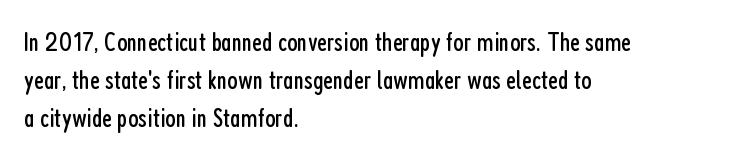
{"italic": "no", "bold": "no", "underline": "no", "align": "left", "line_spacing": "normal", "line_spacing_ratio": 1.4, "letter_spacing": "normal", "letter_spacing_em": 0.0, "glyph_px": 27}
